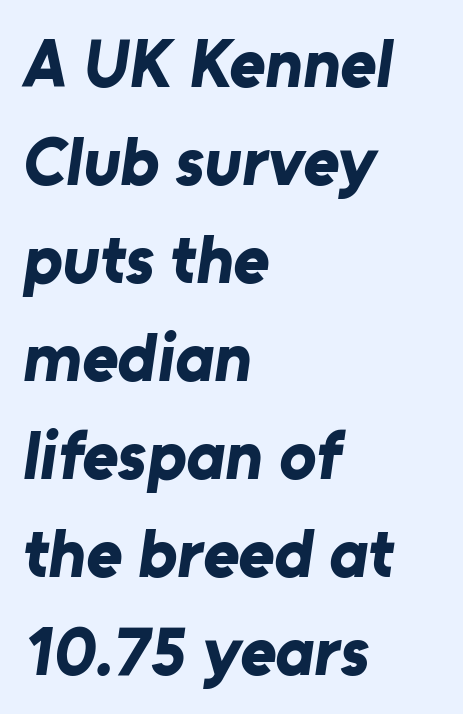
The image shows 69 px bold sans-serif type; set left-aligned, normal line spacing (1.42x), normal letter spacing, not underlined; low stroke contrast and a medium x-height.
